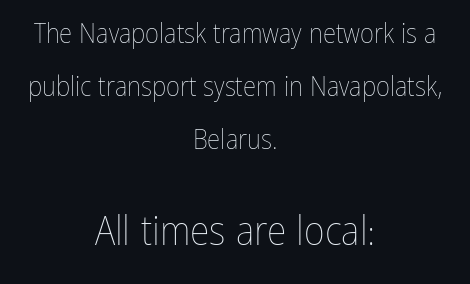
{"italic": "no", "bold": "no", "weight": "thin", "width": "condensed", "stroke_contrast": "low", "x_height": "medium", "monospaced": "no", "underline": "no", "align": "center", "line_spacing": "loose", "line_spacing_ratio": 1.96, "letter_spacing": "normal", "letter_spacing_em": 0.0, "larger_block": "second", "size_ratio": 1.48, "glyph_px": 40}
